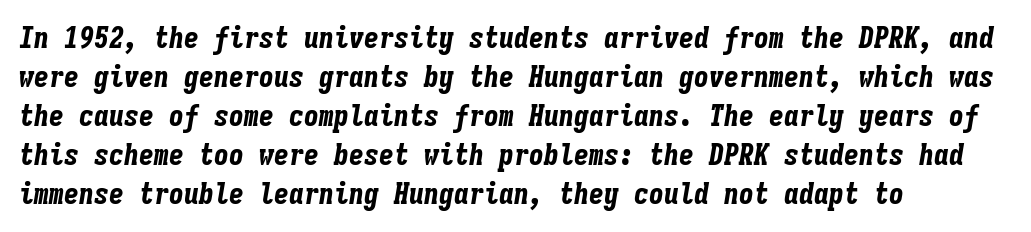
The image shows 30 px bold, condensed type, italic (leaning right), monospaced; set left-aligned, normal line spacing (1.3x), normal letter spacing, not underlined; low stroke contrast and a medium x-height.
